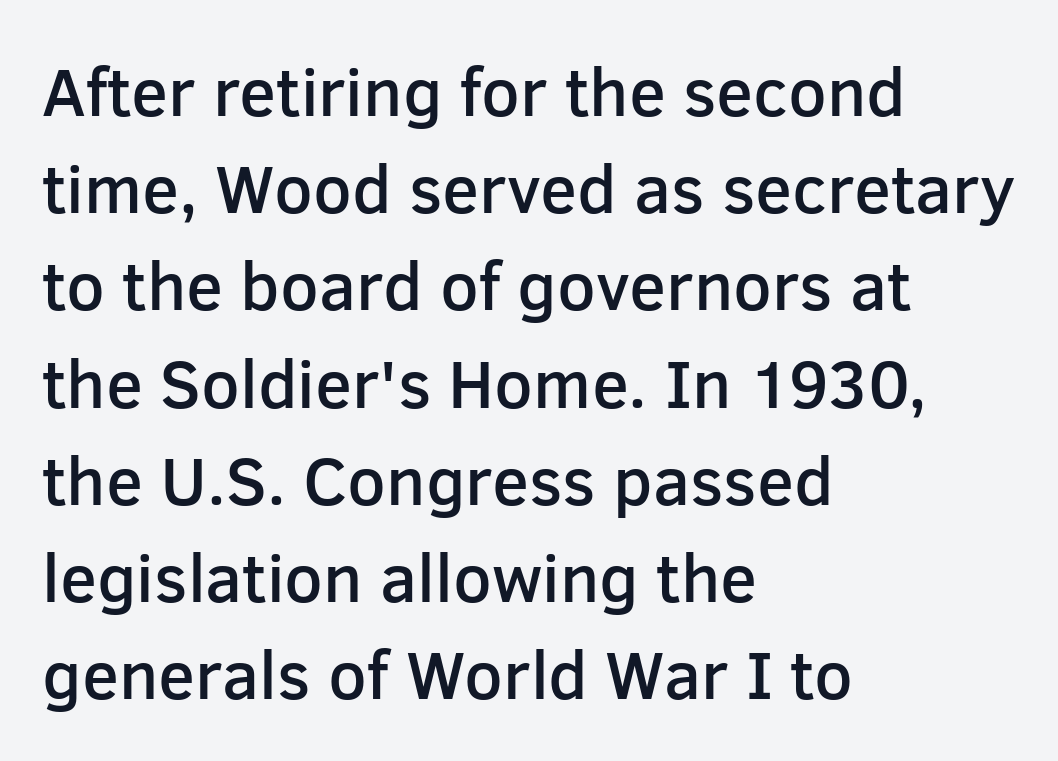
{"serif": "no", "italic": "no", "bold": "semi", "weight": "semibold", "width": "normal", "stroke_contrast": "low", "x_height": "medium", "monospaced": "no", "underline": "no", "align": "left", "line_spacing": "normal", "line_spacing_ratio": 1.43, "letter_spacing": "normal", "letter_spacing_em": 0.0, "glyph_px": 68}
